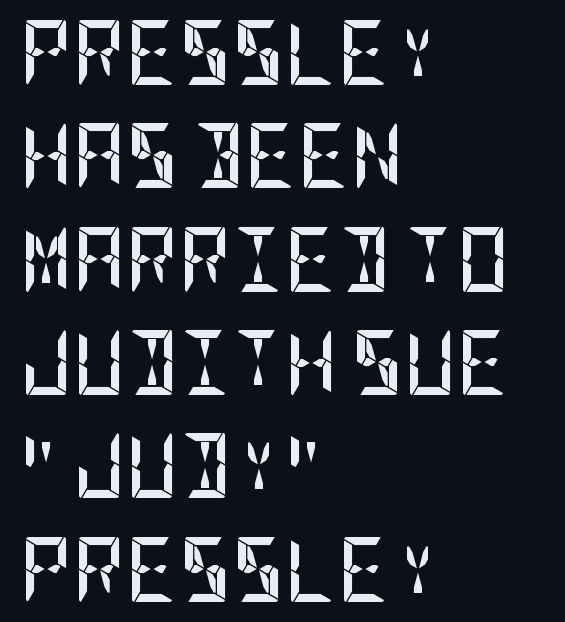
{"serif": "no", "italic": "no", "bold": "yes", "weight": "semibold", "width": "condensed", "stroke_contrast": "low", "x_height": "large", "underline": "no", "align": "left", "line_spacing": "normal", "line_spacing_ratio": 1.59, "letter_spacing": "normal", "letter_spacing_em": 0.0, "glyph_px": 65}
